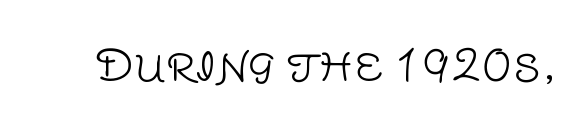
Q: Is the text bold? A: No.
Q: Is the text italic (slanted)? A: Yes.
Q: Is the typeface a serif or a sans-serif typeface? A: Sans-serif.
Q: Is the text underlined? A: No.
Q: Is the spacing between letters normal or unusually wide? A: Normal.
Q: Width (condensed, normal, or wide)? A: Normal.
Q: Stroke contrast? A: Low.
Q: x-height? A: Large.
Q: Monospaced? A: No.
